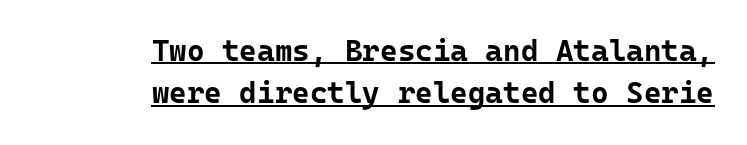
Q: Is the text bold? A: Yes.
Q: Is the text italic (slanted)? A: No, it is upright.
Q: Is the typeface a serif or a sans-serif typeface? A: Sans-serif.
Q: Is the text underlined? A: Yes.
Q: How is the paragraph aligned? A: Right-aligned.
Q: Is the spacing between letters normal or unusually wide? A: Normal.
Q: Is the spacing between lines tight, normal or loose? A: Normal.
Q: Width (condensed, normal, or wide)? A: Normal.
Q: Stroke contrast? A: Low.
Q: x-height? A: Medium.
Q: Monospaced? A: Yes.
